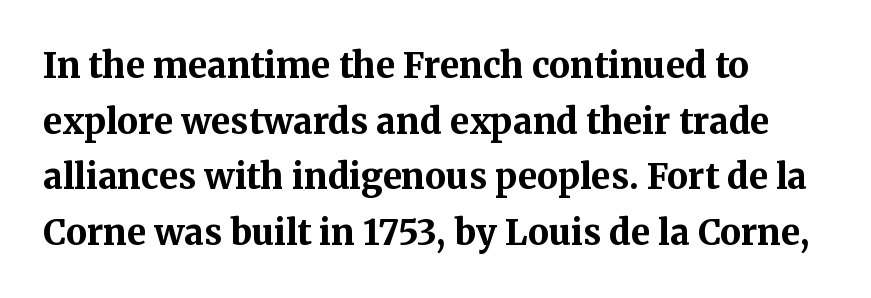
These lines keep a tight, regular rhythm from letter to letter. Each letter keeps its own natural width here, so spacing adapts to shape. Each row of text sits above clean, open space. Letterform terminals end in serifs throughout the passage. The font is running at its bold setting. Every character sits straight up, as roman type does.
